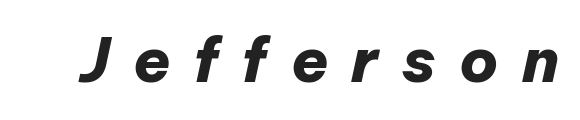
{"italic": "yes", "lean": "right", "slant_degrees": 12, "bold": "yes", "weight": "heavy", "width": "normal", "stroke_contrast": "low", "x_height": "medium", "monospaced": "no", "underline": "no", "letter_spacing": "wide", "letter_spacing_em": 0.38, "glyph_px": 61}
